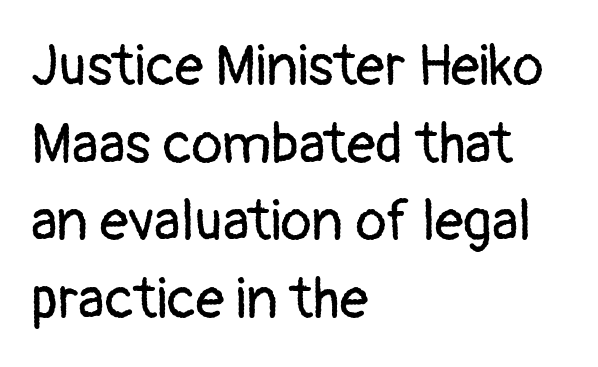
The image shows 57 px regular-weight sans-serif type, upright; set left-aligned, normal line spacing (1.36x), normal letter spacing, not underlined; low stroke contrast and a medium x-height.
